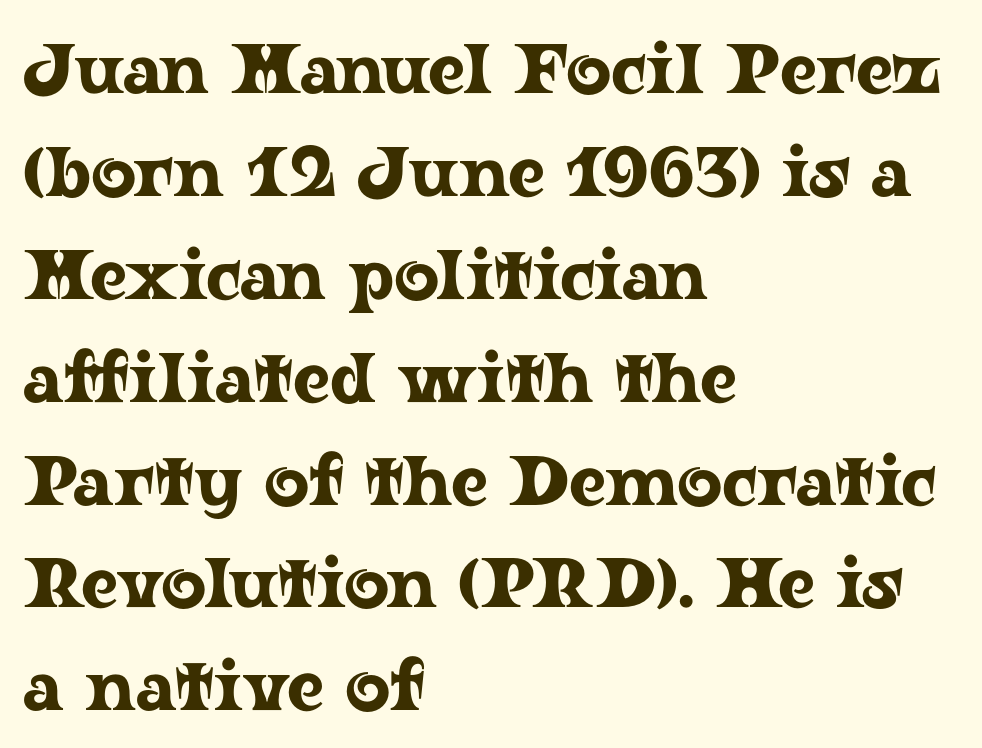
Q: Is the text italic (slanted)? A: No, it is upright.
Q: Is the typeface a serif or a sans-serif typeface? A: Serif.
Q: Is the text underlined? A: No.
Q: How is the paragraph aligned? A: Left-aligned.
Q: Is the spacing between letters normal or unusually wide? A: Normal.
Q: Is the spacing between lines tight, normal or loose? A: Normal.
Q: Width (condensed, normal, or wide)? A: Wide.
Q: Stroke contrast? A: Low.
Q: x-height? A: Medium.
Q: Monospaced? A: No.
